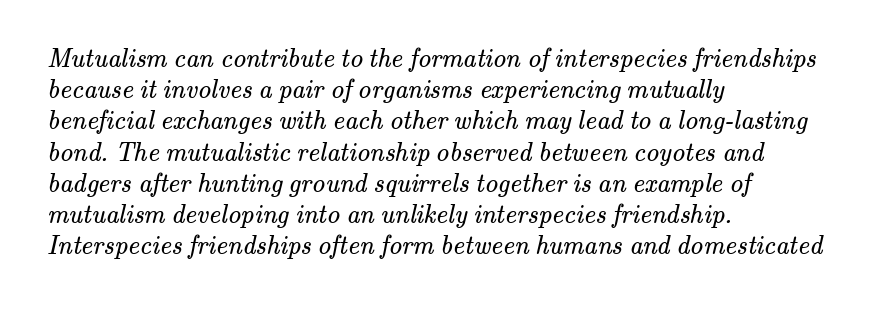
{"bold": "no", "underline": "no", "align": "left", "line_spacing_ratio": 1.2, "letter_spacing": "normal", "letter_spacing_em": 0.0, "glyph_px": 26}
